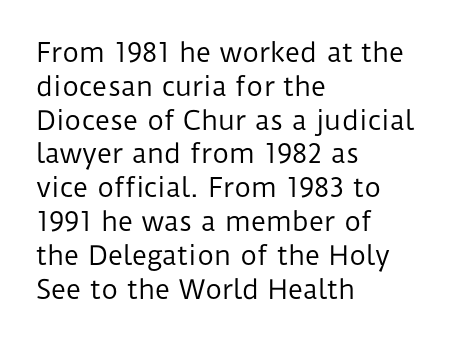
Descenders are the only things crossing below the line. Vertical strokes here are truly vertical. Compared with typical paragraphs, the rows here are spaced about the same. The setting favours the left margin, as ordinary paragraphs usually do.
